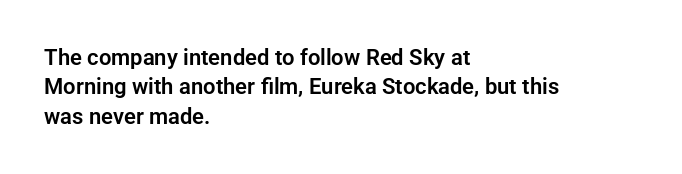
Q: Is the text italic (slanted)? A: No, it is upright.
Q: Is the text underlined? A: No.
Q: How is the paragraph aligned? A: Left-aligned.
Q: Is the spacing between letters normal or unusually wide? A: Normal.
Q: Is the spacing between lines tight, normal or loose? A: Normal.
